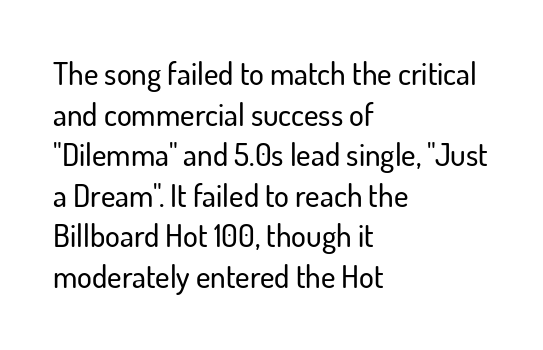
Vertical strokes here are truly vertical. This sample keeps an unexceptional amount of space between lines. One-word summary of the alignment: left. The gaps between neighbouring characters are ordinary and unremarkable. Beneath every word, the page is bare. Proportional: the letters do not fall into vertical columns.
